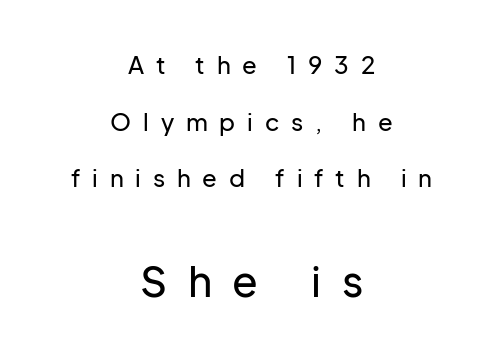
Q: Is the text italic (slanted)? A: No, it is upright.
Q: Is the typeface a serif or a sans-serif typeface? A: Sans-serif.
Q: Is the text underlined? A: No.
Q: How is the paragraph aligned? A: Centered.
Q: Is the spacing between letters normal or unusually wide? A: Unusually wide.
Q: Is the spacing between lines tight, normal or loose? A: Loose.
Q: Which block of text is set in a larger size, the first (top) or the second (bottom)? A: The second (bottom) one.
Q: Width (condensed, normal, or wide)? A: Normal.
Q: Stroke contrast? A: Low.
Q: x-height? A: Medium.
Q: Monospaced? A: No.
